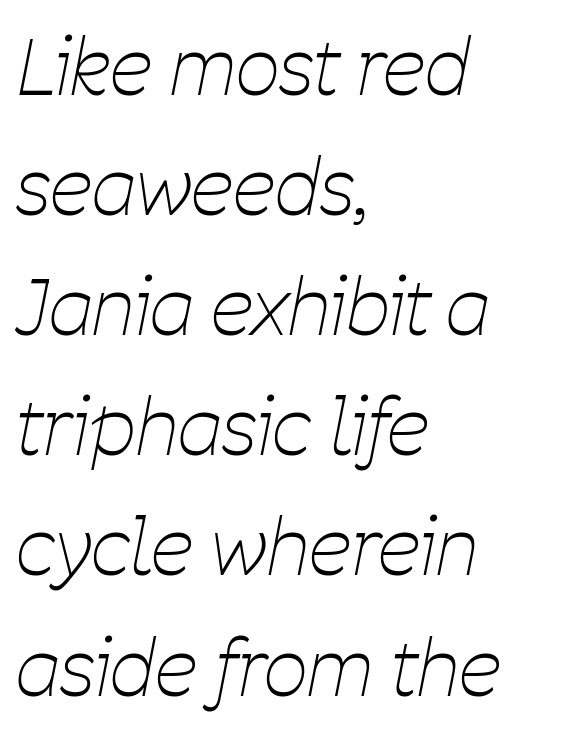
{"italic": "yes", "lean": "right", "slant_degrees": 11, "bold": "no", "weight": "thin", "width": "condensed", "stroke_contrast": "low", "x_height": "medium", "monospaced": "no", "underline": "no", "align": "left", "line_spacing": "normal", "line_spacing_ratio": 1.56, "letter_spacing": "normal", "letter_spacing_em": 0.0, "glyph_px": 77}
